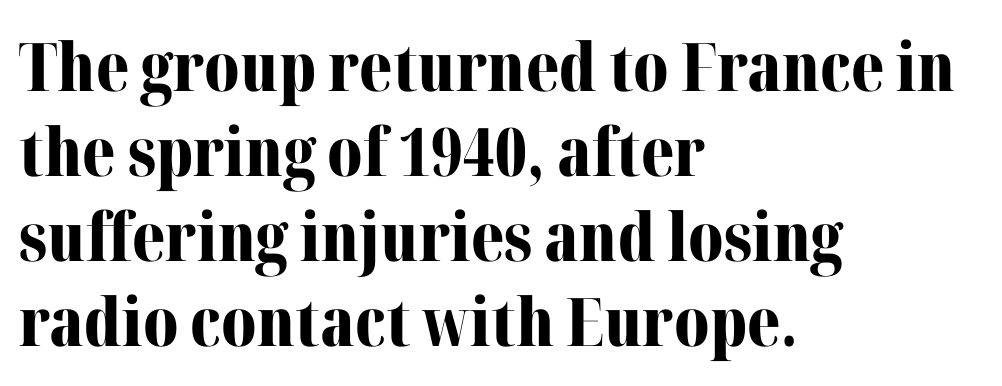
Q: Is the text bold? A: Yes.
Q: Is the text italic (slanted)? A: No, it is upright.
Q: Is the typeface a serif or a sans-serif typeface? A: Serif.
Q: Is the text underlined? A: No.
Q: How is the paragraph aligned? A: Left-aligned.
Q: Is the spacing between letters normal or unusually wide? A: Normal.
Q: Is the spacing between lines tight, normal or loose? A: Normal.
Q: Width (condensed, normal, or wide)? A: Normal.
Q: Stroke contrast? A: Medium.
Q: x-height? A: Medium.
Q: Monospaced? A: No.
